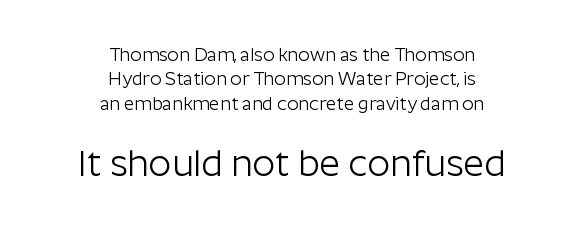
The image shows 36 px light sans-serif type, upright; set centered, normal line spacing (1.35x), normal letter spacing, not underlined; the second (bottom) block is 2.0x larger; low stroke contrast and a medium x-height.
